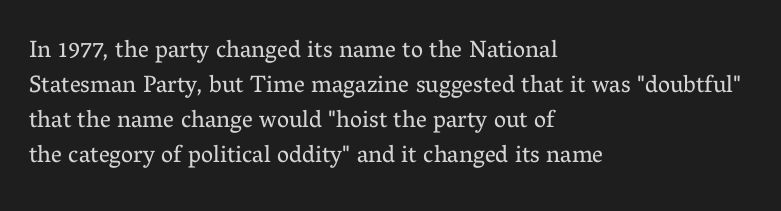
Q: Is the text bold? A: No.
Q: Is the text italic (slanted)? A: No, it is upright.
Q: Is the text underlined? A: No.
Q: How is the paragraph aligned? A: Left-aligned.
Q: Is the spacing between letters normal or unusually wide? A: Normal.
Q: Is the spacing between lines tight, normal or loose? A: Normal.
